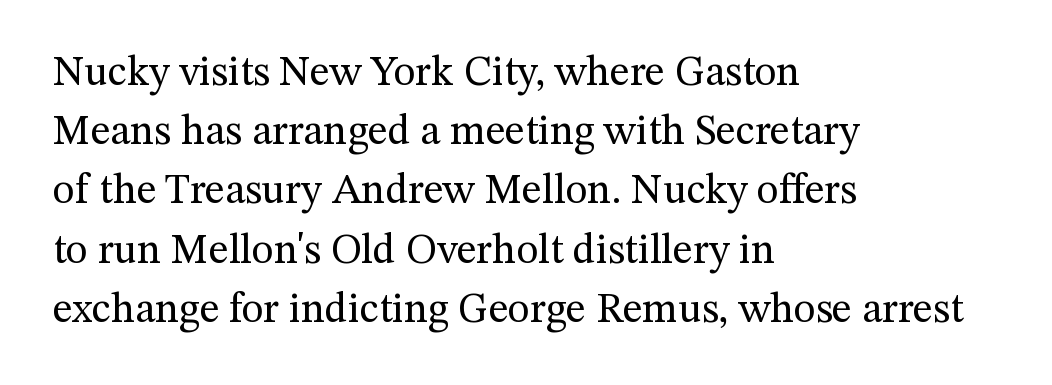
Q: Is the text bold? A: No.
Q: Is the text italic (slanted)? A: No, it is upright.
Q: Is the typeface a serif or a sans-serif typeface? A: Serif.
Q: Is the text underlined? A: No.
Q: How is the paragraph aligned? A: Left-aligned.
Q: Is the spacing between letters normal or unusually wide? A: Normal.
Q: Is the spacing between lines tight, normal or loose? A: Normal.
Q: Width (condensed, normal, or wide)? A: Normal.
Q: Stroke contrast? A: Medium.
Q: x-height? A: Medium.
Q: Monospaced? A: No.
